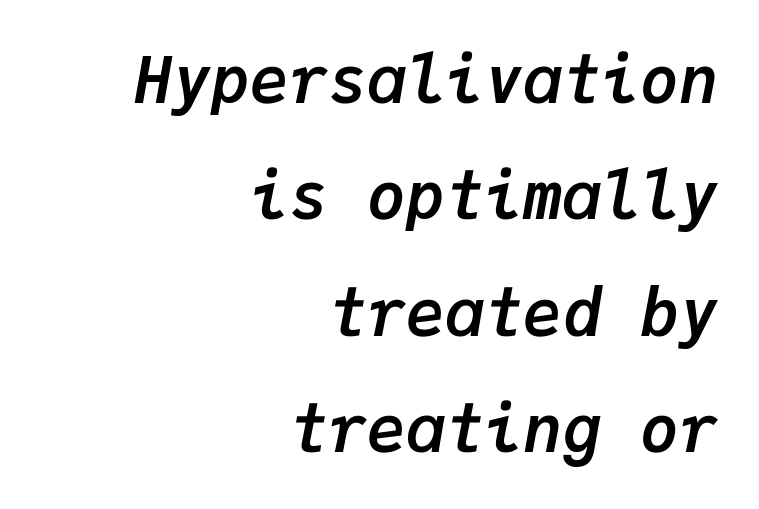
{"italic": "yes", "lean": "right", "slant_degrees": 9, "bold": "yes", "weight": "semibold", "width": "normal", "stroke_contrast": "low", "x_height": "medium", "monospaced": "yes", "underline": "no", "align": "right", "line_spacing_ratio": 1.79, "letter_spacing": "normal", "letter_spacing_em": 0.0, "glyph_px": 65}
